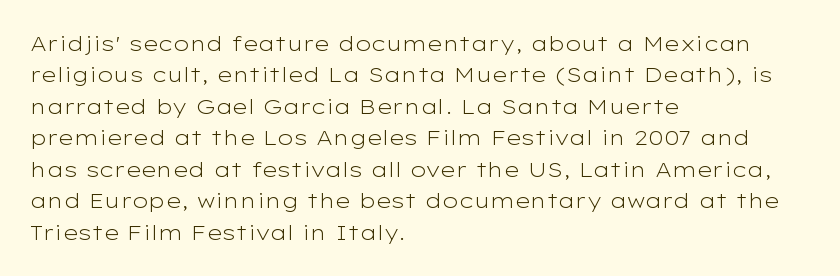
{"italic": "no", "bold": "no", "underline": "no", "align": "left", "line_spacing": "normal", "line_spacing_ratio": 1.5, "letter_spacing": "normal", "letter_spacing_em": 0.0, "glyph_px": 21}
